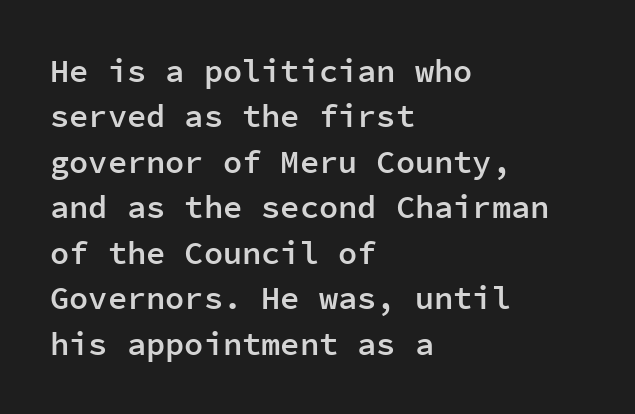
{"serif": "no", "italic": "no", "bold": "semi", "weight": "semibold", "width": "normal", "stroke_contrast": "low", "x_height": "medium", "monospaced": "yes", "underline": "no", "align": "left", "line_spacing": "normal", "line_spacing_ratio": 1.42, "letter_spacing": "normal", "letter_spacing_em": 0.0, "glyph_px": 32}
